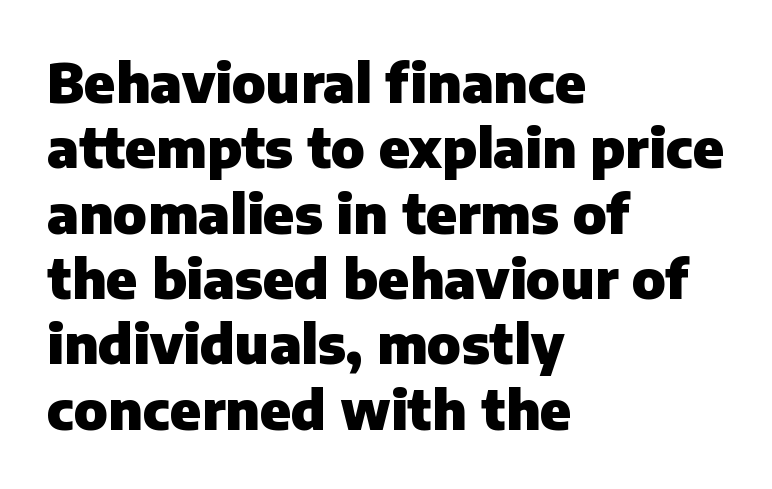
{"serif": "no", "italic": "no", "bold": "yes", "weight": "heavy", "width": "normal", "stroke_contrast": "low", "x_height": "medium", "monospaced": "no", "underline": "no", "align": "left", "line_spacing_ratio": 1.21, "letter_spacing": "normal", "letter_spacing_em": 0.0, "glyph_px": 54}
